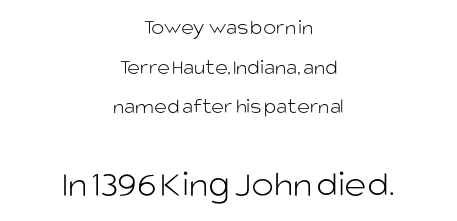
{"serif": "no", "italic": "no", "bold": "no", "weight": "light", "width": "normal", "stroke_contrast": "low", "x_height": "large", "monospaced": "no", "underline": "no", "align": "center", "line_spacing_ratio": 1.8, "letter_spacing": "normal", "letter_spacing_em": 0.0, "larger_block": "second", "size_ratio": 1.73, "glyph_px": 38}
